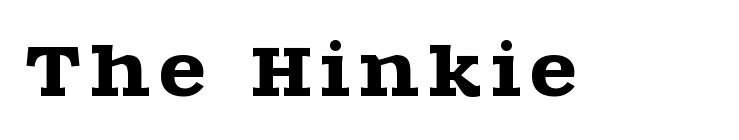
Notice how the stems are strictly vertical — no italics here. Does the type have serifs? Yes, each stem ends in a small foot. The rendering uses natural spacing where letterforms have individual widths. Lines of text with bare space underneath.
